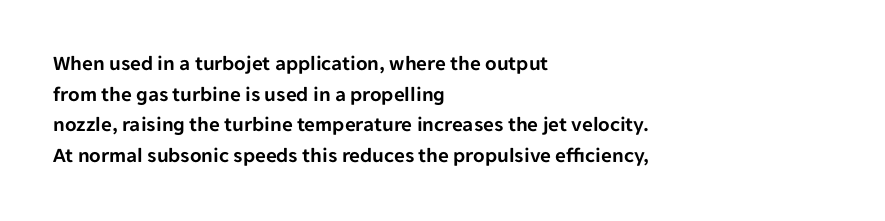
Q: Is the text italic (slanted)? A: No, it is upright.
Q: Is the text underlined? A: No.
Q: How is the paragraph aligned? A: Left-aligned.
Q: Is the spacing between letters normal or unusually wide? A: Normal.
Q: Is the spacing between lines tight, normal or loose? A: Normal.
